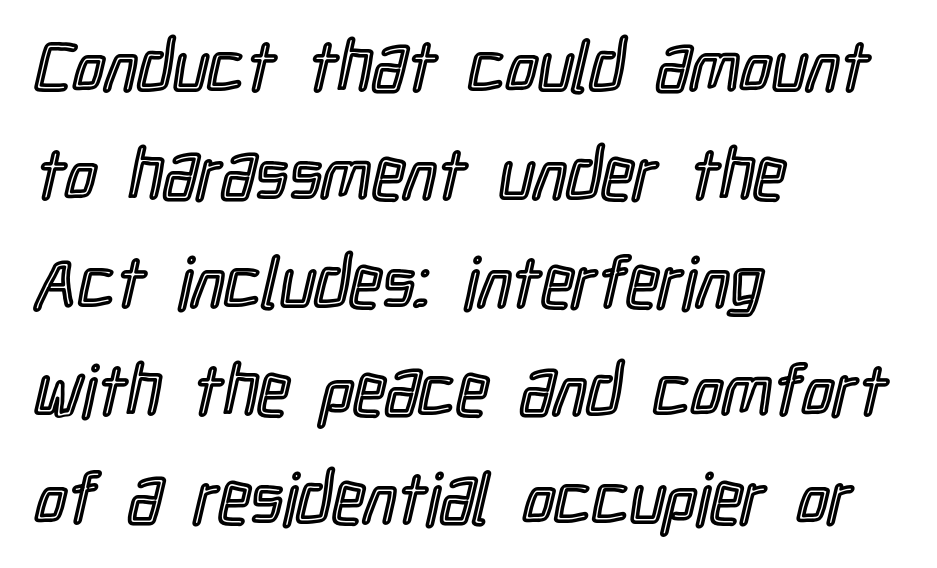
Q: Is the text italic (slanted)? A: Yes.
Q: Is the text underlined? A: No.
Q: How is the paragraph aligned? A: Left-aligned.
Q: Is the spacing between letters normal or unusually wide? A: Normal.
Q: Is the spacing between lines tight, normal or loose? A: Normal.
Q: Width (condensed, normal, or wide)? A: Condensed.
Q: x-height? A: Medium.
Q: Monospaced? A: No.
